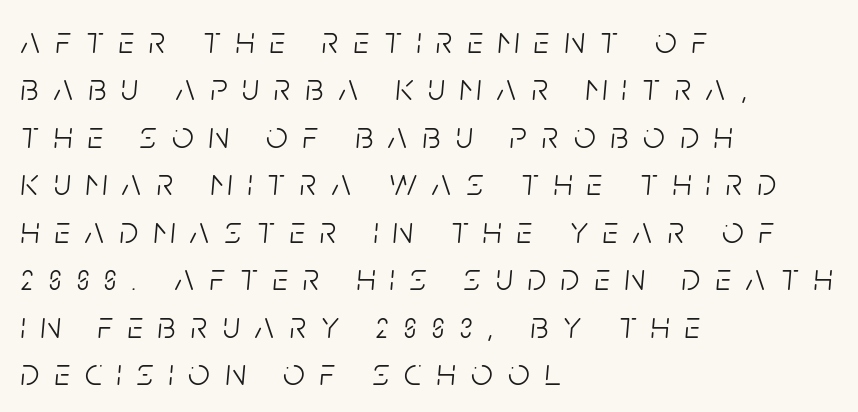
{"italic": "yes", "lean": "right", "slant_degrees": 5, "bold": "no", "weight": "light", "width": "condensed", "stroke_contrast": "low", "x_height": "large", "monospaced": "no", "underline": "no", "align": "left", "line_spacing": "normal", "line_spacing_ratio": 1.25, "letter_spacing": "wide", "letter_spacing_em": 0.4, "glyph_px": 38}
